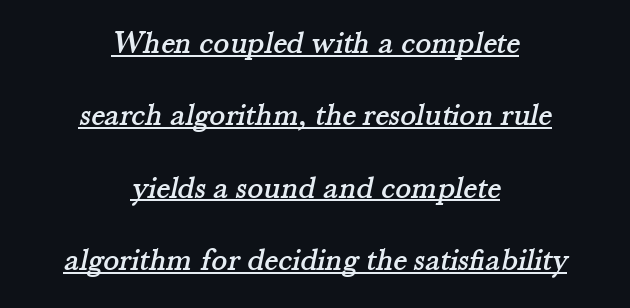
Each letter keeps its own natural width here, so spacing adapts to shape. A baseline rule has been typeset under these characters. Both edges are ragged and mirror each other, which tells us the setting is centered. The rendering uses a large line-height, opening up the rows. The gaps between neighbouring characters are ordinary and unremarkable. In terms of letterform style, serifs are clearly present.
